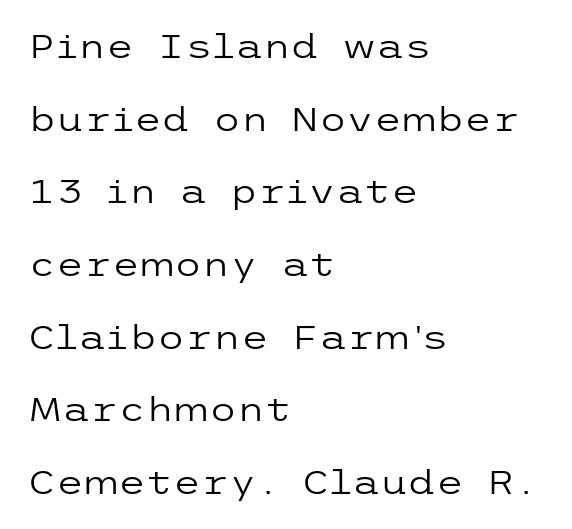
The image shows 32 px regular-weight, wide sans-serif type, upright; set left-aligned, loose line spacing (2.27x), normal letter spacing, not underlined; low stroke contrast and a medium x-height.
